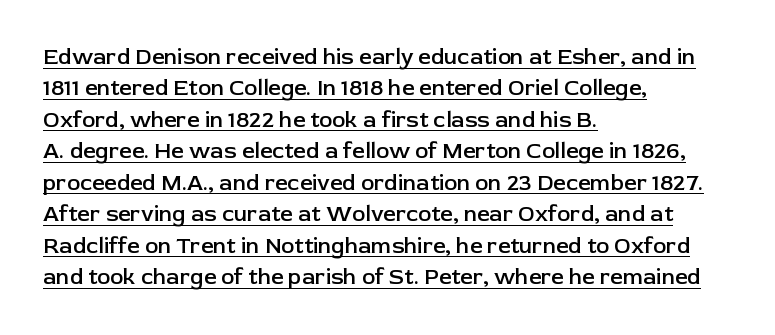
The passage shown stacks its lines at a standard gap. Default kerning and tracking; the words read as compact shapes. Ordinary non-slanted type is in use. A continuous stroke trails under the words, as in a hyperlink.
